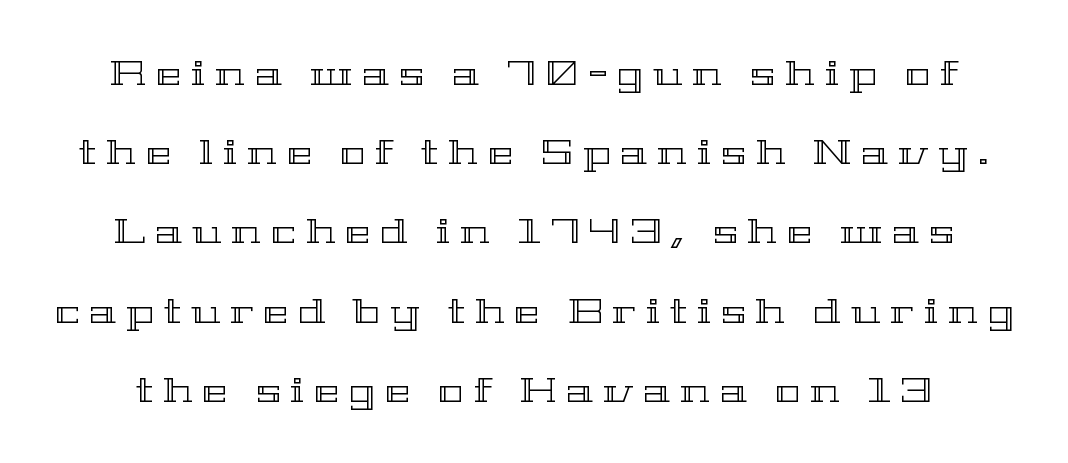
Q: Is the text italic (slanted)? A: No, it is upright.
Q: Is the text underlined? A: No.
Q: Is the spacing between letters normal or unusually wide? A: Unusually wide.
Q: Is the spacing between lines tight, normal or loose? A: Loose.
Q: Width (condensed, normal, or wide)? A: Wide.
Q: x-height? A: Medium.
Q: Monospaced? A: No.
